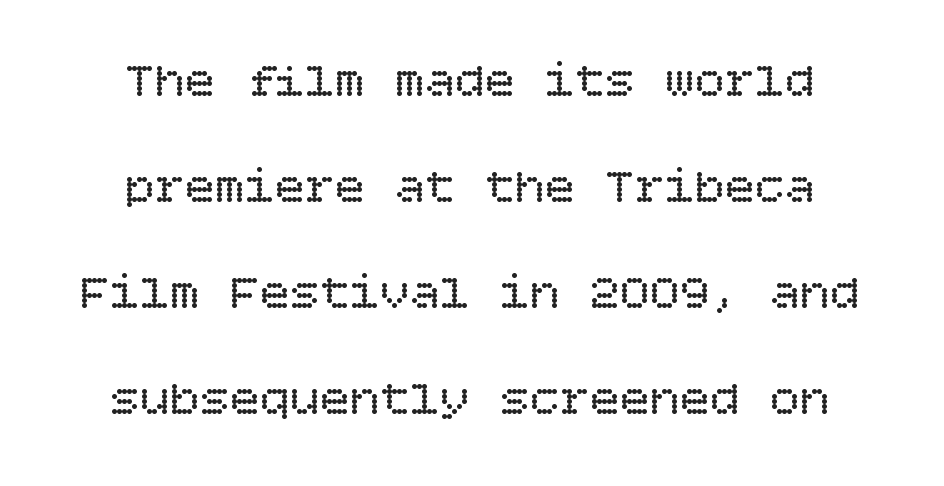
Q: Is the text bold? A: No.
Q: Is the text italic (slanted)? A: No, it is upright.
Q: Is the text underlined? A: No.
Q: How is the paragraph aligned? A: Centered.
Q: Is the spacing between letters normal or unusually wide? A: Normal.
Q: Is the spacing between lines tight, normal or loose? A: Loose.
Q: Width (condensed, normal, or wide)? A: Normal.
Q: Stroke contrast? A: Low.
Q: x-height? A: Large.
